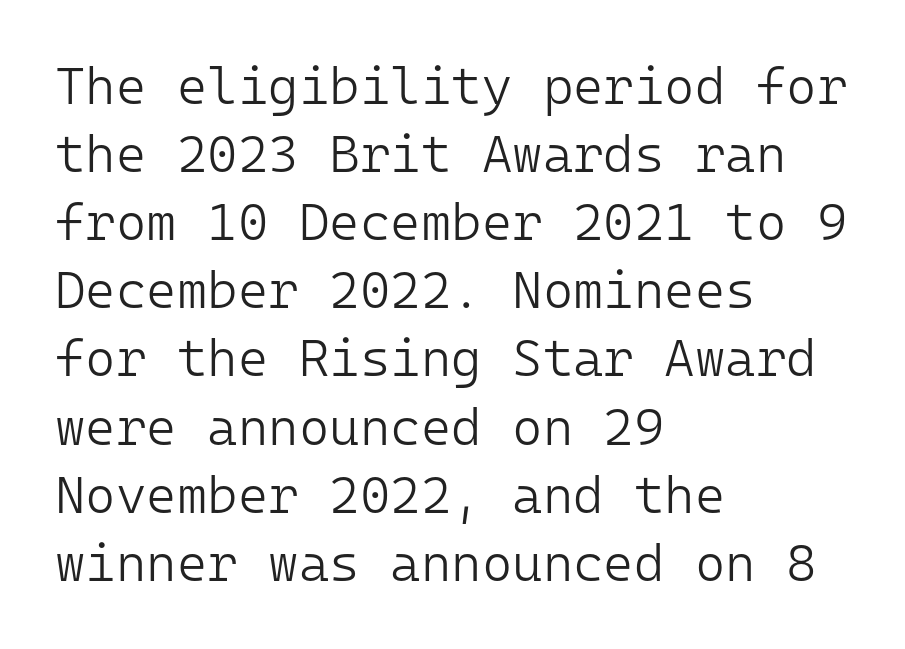
Q: Is the text bold? A: No.
Q: Is the text italic (slanted)? A: No, it is upright.
Q: Is the typeface a serif or a sans-serif typeface? A: Sans-serif.
Q: Is the text underlined? A: No.
Q: How is the paragraph aligned? A: Left-aligned.
Q: Is the spacing between letters normal or unusually wide? A: Normal.
Q: Is the spacing between lines tight, normal or loose? A: Normal.
Q: Width (condensed, normal, or wide)? A: Normal.
Q: Stroke contrast? A: Low.
Q: x-height? A: Medium.
Q: Monospaced? A: Yes.
